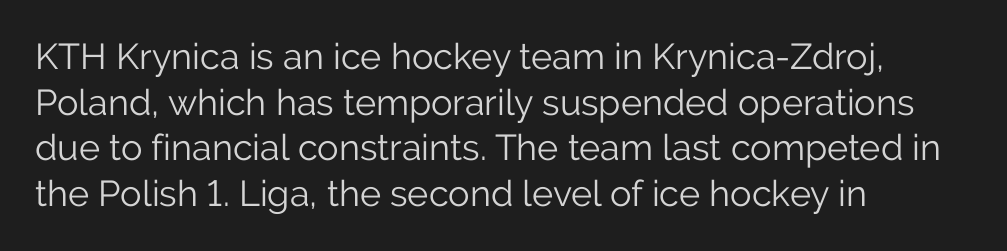
The cut favours lightness, reaching ordinary text weight at its darkest. Think of a printed novel: that variable character pitch is what you see here. The passage is arranged the way most books set body copy — flush left. This rendering features lettering with no underline.
